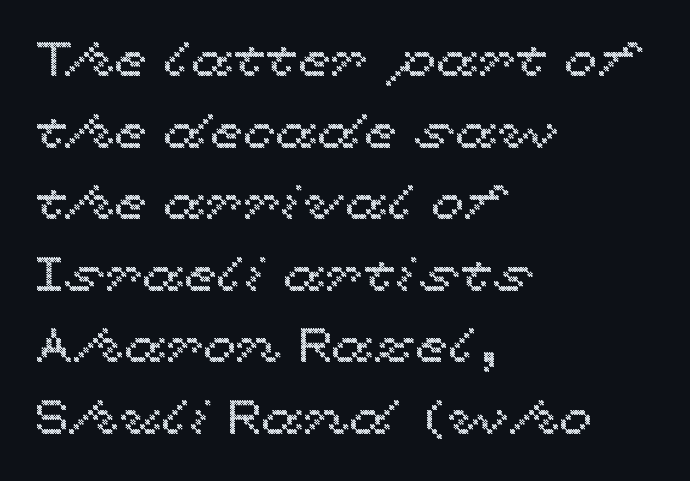
Q: Is the text italic (slanted)? A: Yes.
Q: Is the text underlined? A: No.
Q: How is the paragraph aligned? A: Left-aligned.
Q: Is the spacing between letters normal or unusually wide? A: Normal.
Q: Is the spacing between lines tight, normal or loose? A: Normal.
Q: Width (condensed, normal, or wide)? A: Wide.
Q: x-height? A: Medium.
Q: Monospaced? A: No.
